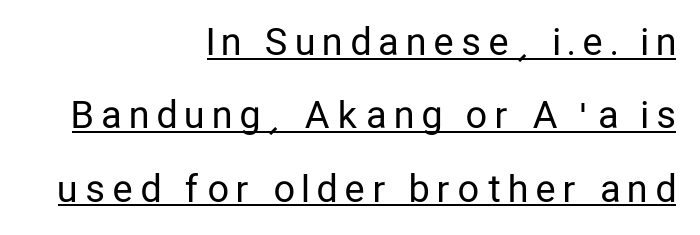
Q: Is the text bold? A: No.
Q: Is the text italic (slanted)? A: No, it is upright.
Q: Is the typeface a serif or a sans-serif typeface? A: Sans-serif.
Q: Is the text underlined? A: Yes.
Q: How is the paragraph aligned? A: Right-aligned.
Q: Is the spacing between letters normal or unusually wide? A: Unusually wide.
Q: Is the spacing between lines tight, normal or loose? A: Loose.
Q: Width (condensed, normal, or wide)? A: Condensed.
Q: Stroke contrast? A: Low.
Q: x-height? A: Medium.
Q: Monospaced? A: No.
